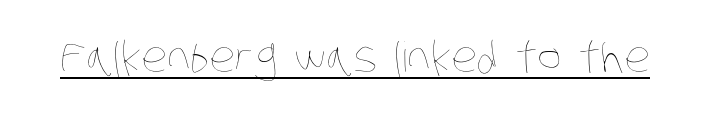
{"bold": "no", "weight": "thin", "width": "condensed", "stroke_contrast": "low", "x_height": "large", "monospaced": "no", "underline": "yes", "letter_spacing": "normal", "letter_spacing_em": 0.0, "glyph_px": 41}
